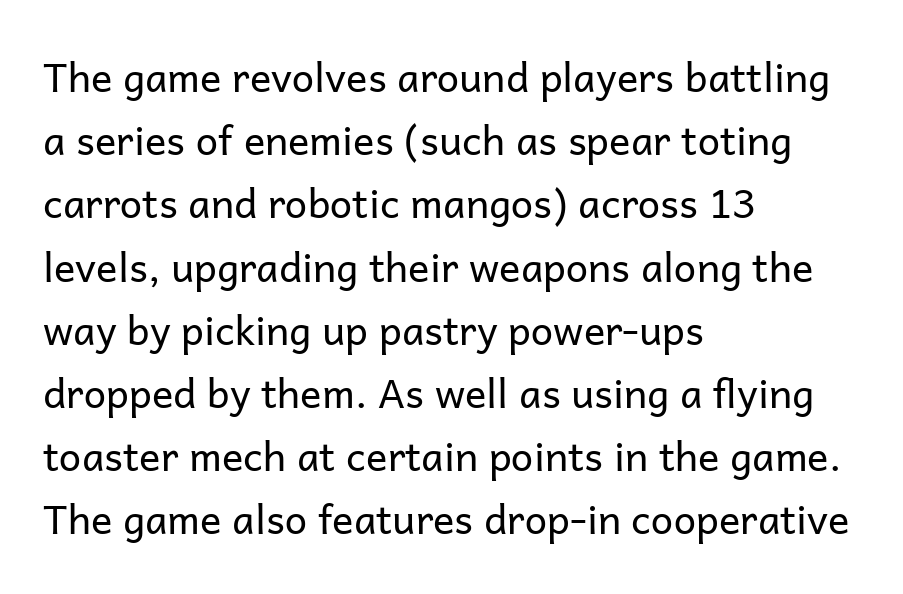
The image shows 40 px regular-weight sans-serif type, upright; set left-aligned, normal line spacing (1.58x), normal letter spacing, not underlined; low stroke contrast and a medium x-height.
